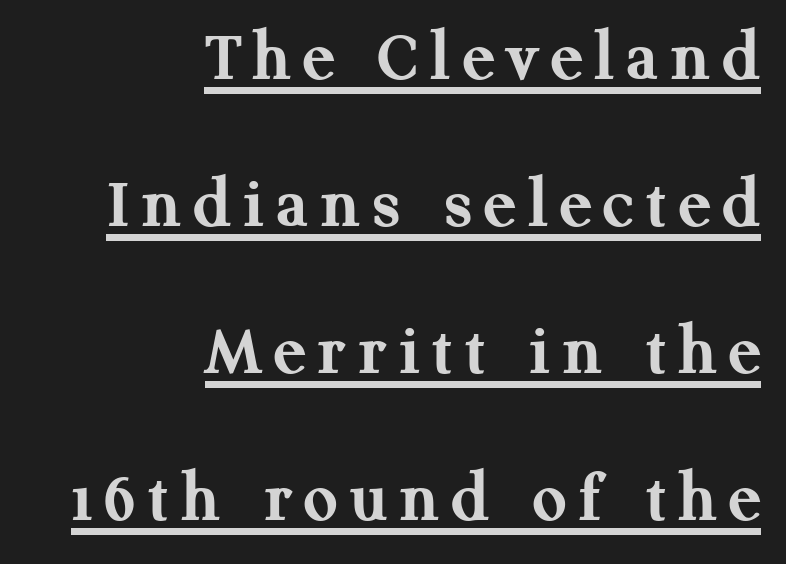
Q: Is the text bold? A: Yes.
Q: Is the text italic (slanted)? A: No, it is upright.
Q: Is the typeface a serif or a sans-serif typeface? A: Serif.
Q: Is the text underlined? A: Yes.
Q: How is the paragraph aligned? A: Right-aligned.
Q: Is the spacing between lines tight, normal or loose? A: Loose.
Q: Width (condensed, normal, or wide)? A: Normal.
Q: Stroke contrast? A: Medium.
Q: x-height? A: Medium.
Q: Monospaced? A: No.
